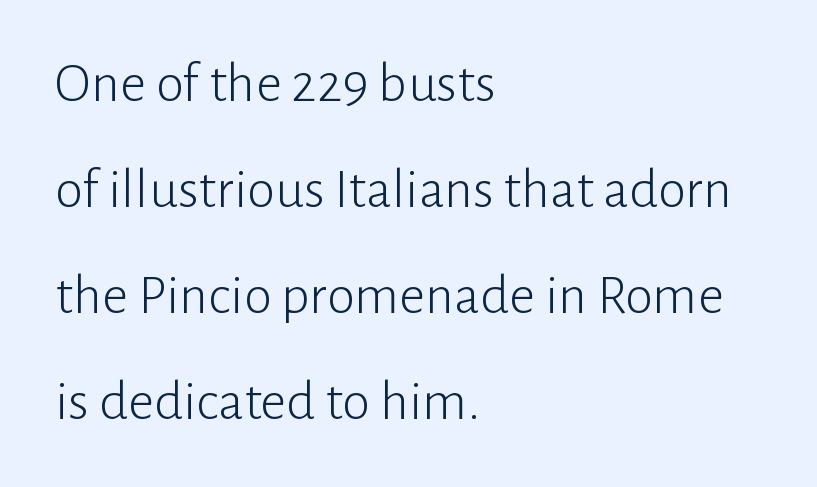
The image shows 57 px light sans-serif type, upright; set left-aligned, line spacing 1.86x, normal letter spacing, not underlined; low stroke contrast and a medium x-height.
